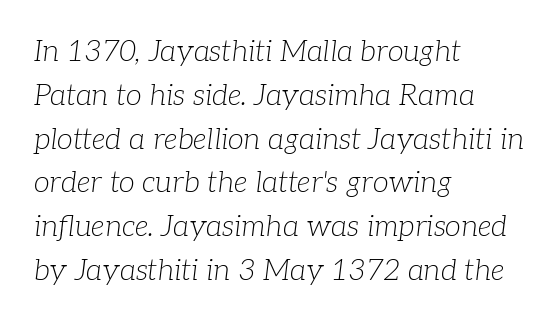
In terms of letterform style, serifs are clearly present. The lines sit at an ordinary, default distance from one another. A bare baseline throughout the passage. Is this a heavy cut? Hardly; it is regular or lighter. Do the characters align in a grid? No, the font is proportional. Italic? Definitely — the glyphs are oblique.
